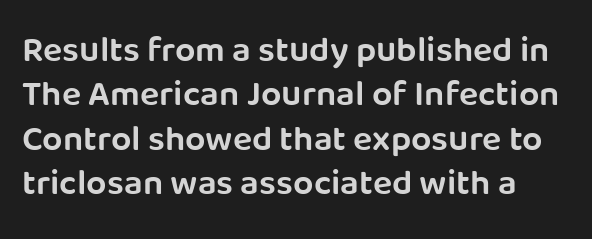
{"serif": "no", "italic": "no", "bold": "semi", "weight": "semibold", "width": "normal", "stroke_contrast": "low", "x_height": "large", "monospaced": "no", "underline": "no", "line_spacing_ratio": 1.23, "letter_spacing": "normal", "letter_spacing_em": 0.0, "glyph_px": 36}
